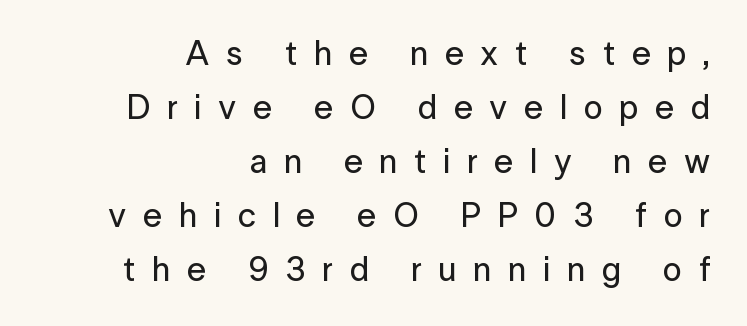
The gap between lines stays unmarked. The lettering holds an erect, upright posture throughout. Someone cranked the tracking dial way up on this one. This sample uses a sans-serif face. The compositor pushed each line to the right boundary.
